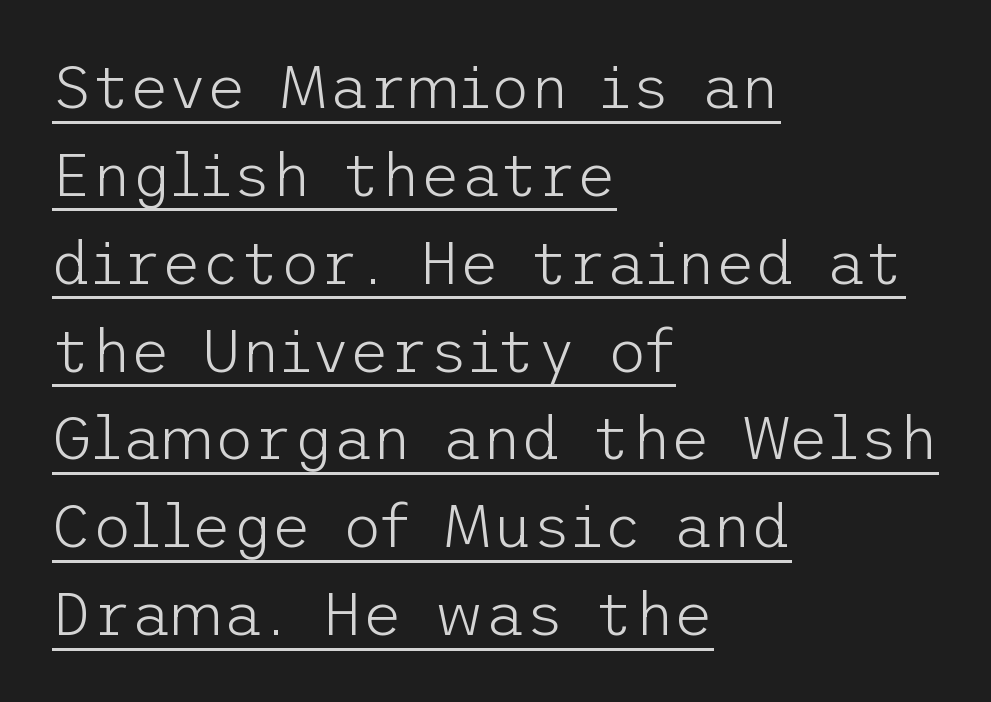
Q: Is the text bold? A: No.
Q: Is the text italic (slanted)? A: No, it is upright.
Q: Is the typeface a serif or a sans-serif typeface? A: Sans-serif.
Q: Is the text underlined? A: Yes.
Q: How is the paragraph aligned? A: Left-aligned.
Q: Is the spacing between letters normal or unusually wide? A: Normal.
Q: Is the spacing between lines tight, normal or loose? A: Normal.
Q: Width (condensed, normal, or wide)? A: Normal.
Q: Stroke contrast? A: Low.
Q: x-height? A: Medium.
